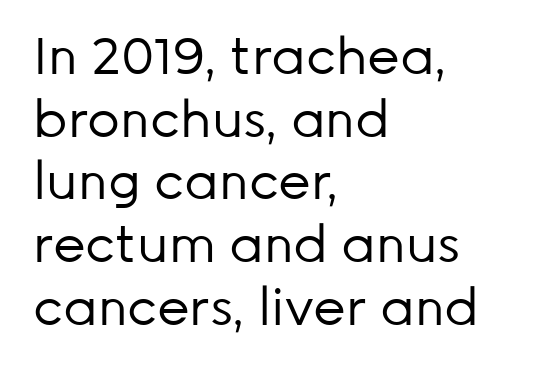
The letters advance in unequal steps, a hallmark of proportional type. The typography opts for an upright posture over an oblique one. The face used here is a sans, in the tradition of grotesques and geometrics. Each word holds together tightly as a unit, with standard inter-letter gaps. Is the type heavy? It reads as light-to-regular instead.
